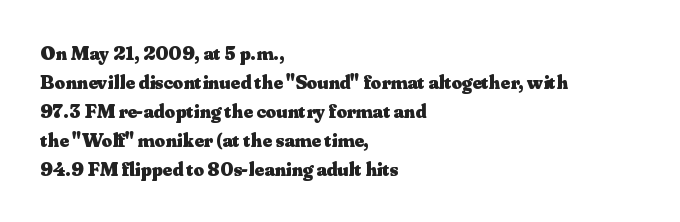
Style check: upright. The block of text has a typical density, with ordinary space between rows. The words here are not underlined. The paragraph shown leans on its left margin. The gaps between neighbouring characters are ordinary and unremarkable.
